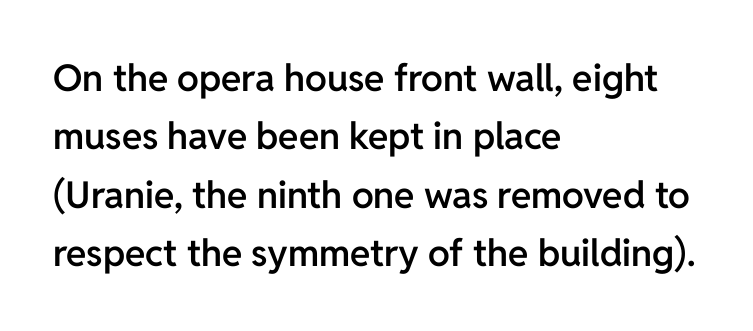
Q: Is the text bold? A: Semi-bold.
Q: Is the text italic (slanted)? A: No, it is upright.
Q: Is the typeface a serif or a sans-serif typeface? A: Sans-serif.
Q: Is the text underlined? A: No.
Q: How is the paragraph aligned? A: Left-aligned.
Q: Is the spacing between letters normal or unusually wide? A: Normal.
Q: Is the spacing between lines tight, normal or loose? A: Normal.
Q: Width (condensed, normal, or wide)? A: Normal.
Q: Stroke contrast? A: Low.
Q: x-height? A: Medium.
Q: Monospaced? A: No.
